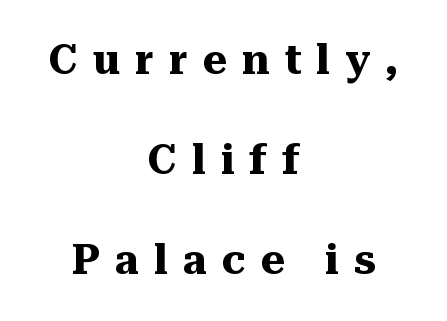
The image shows 41 px heavy serif type, upright; set centered, loose line spacing (2.44x), unusually wide letter spacing (+0.37 em), not underlined; medium stroke contrast and a medium x-height.
